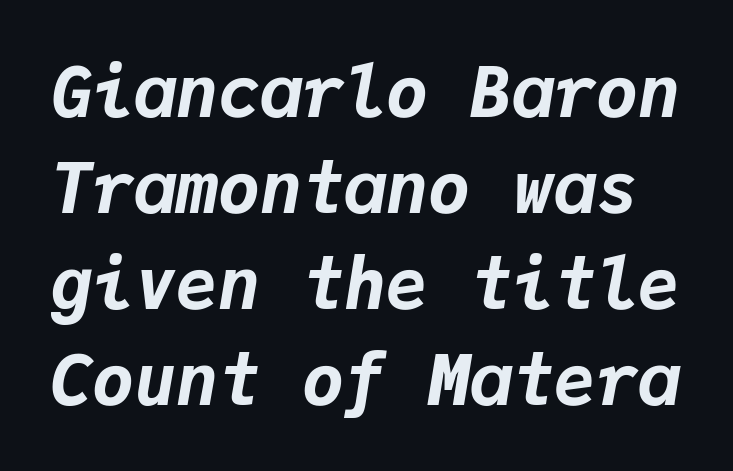
{"italic": "yes", "lean": "right", "slant_degrees": 9, "bold": "yes", "weight": "bold", "width": "normal", "stroke_contrast": "low", "x_height": "medium", "monospaced": "yes", "underline": "no", "line_spacing": "normal", "line_spacing_ratio": 1.37, "letter_spacing": "normal", "letter_spacing_em": 0.0, "glyph_px": 70}
